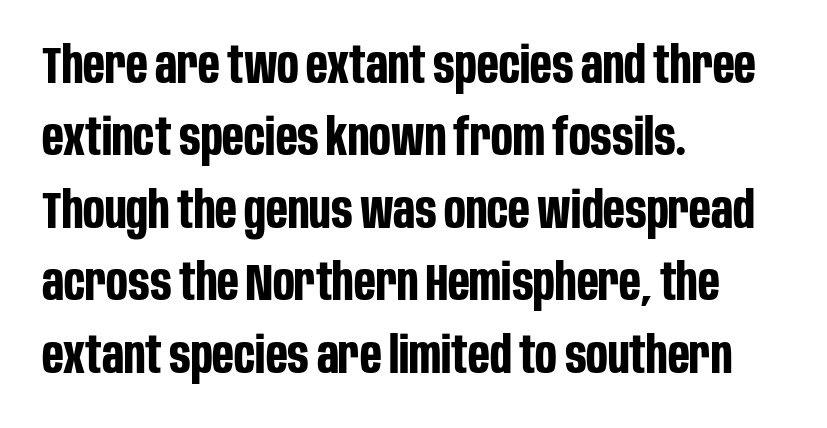
Character widths vary here, with narrow letters taking less room than wide ones. Between one letter and the next there's only the usual sliver of space. These lines sit exactly where default settings would place them. These lines stack with their left ends in a neat column. Any mark beneath the type? The region is blank.
